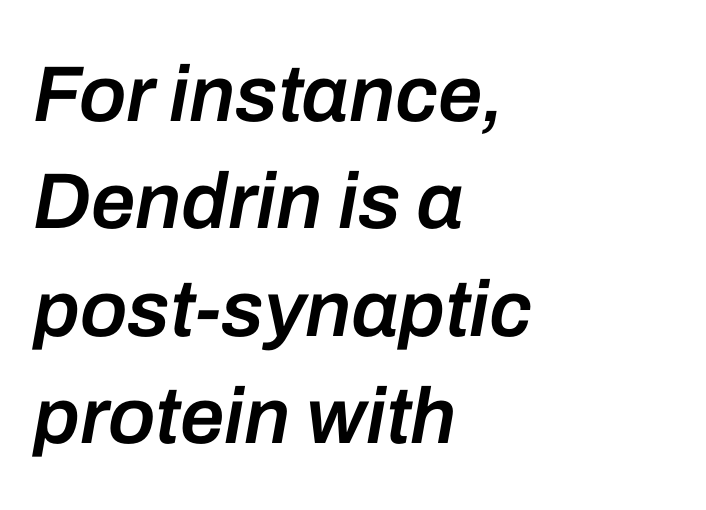
Leading matches the norm, producing a regular column. It's the slanting kind of type. Note the varied advance widths — an 'i' is clearly narrower than an 'm'. The gap between lines stays unmarked. Firm but not heavy-handed strokes: this text is semibold.
